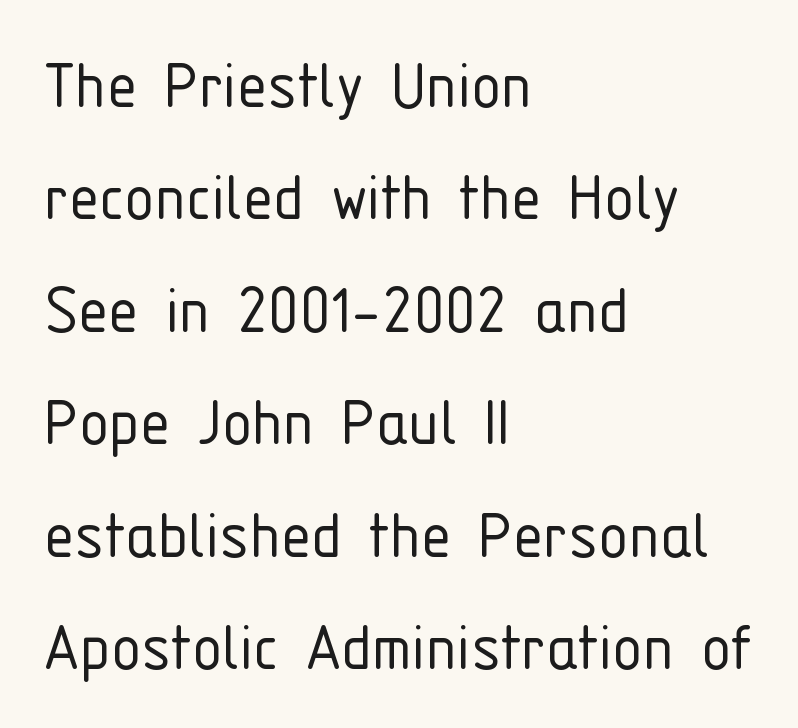
Proportional: the letters do not fall into vertical columns. Evenly set lines give the paragraph a standard silhouette. No extra tracking has been applied to these lines. Bold? No — there's no thickening of the strokes. The gap between lines stays unmarked.
